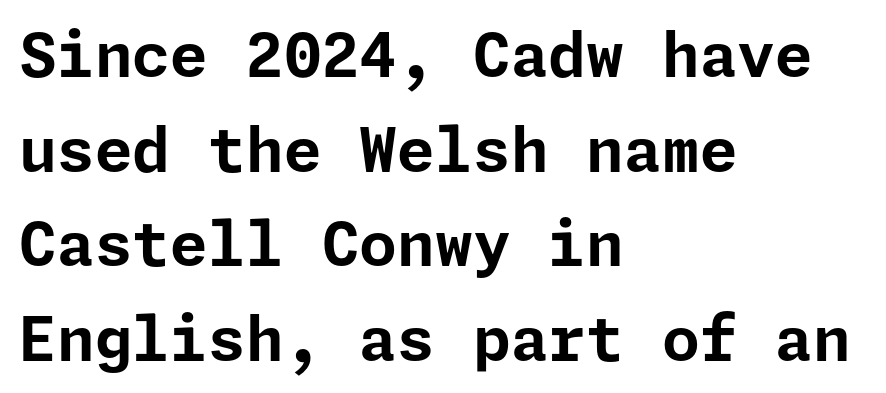
The image shows 61 px bold sans-serif type, upright; set left-aligned, normal line spacing (1.55x), normal letter spacing, not underlined; low stroke contrast and a medium x-height.
